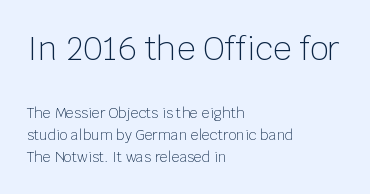
Q: Is the text bold? A: No.
Q: Is the text italic (slanted)? A: No, it is upright.
Q: Is the typeface a serif or a sans-serif typeface? A: Sans-serif.
Q: Is the text underlined? A: No.
Q: How is the paragraph aligned? A: Left-aligned.
Q: Is the spacing between letters normal or unusually wide? A: Normal.
Q: Is the spacing between lines tight, normal or loose? A: Normal.
Q: Which block of text is set in a larger size, the first (top) or the second (bottom)? A: The first (top) one.
Q: Width (condensed, normal, or wide)? A: Normal.
Q: Stroke contrast? A: Low.
Q: x-height? A: Large.
Q: Monospaced? A: No.
